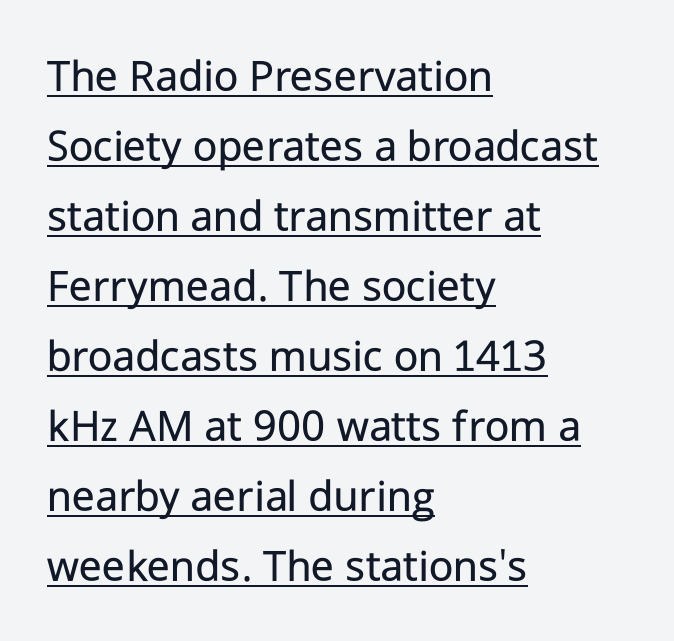
These lines are rendered in a variable-pitch font. The paragraph has a hard left edge and a soft right edge. A quiet, ordinary-to-light weight characterises the typeface. Line spacing here is normal. These lines are composed in type without serifs.
